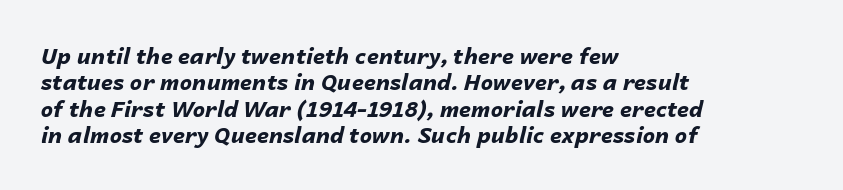
The image shows 22 px bold type, italic (leaning right); set left-aligned, line spacing 1.2x, normal letter spacing, not underlined.
